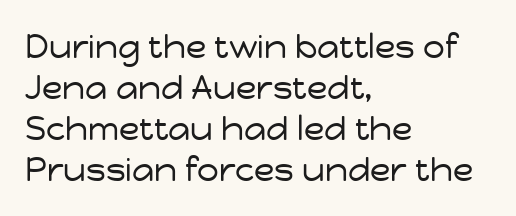
Ink coverage per letter is moderate at most. The paragraph has a hard left edge and a soft right edge. Beneath every word, the page is bare. Nope, no serifs anywhere on these letters. Think of a printed novel: that variable character pitch is what you see here.
